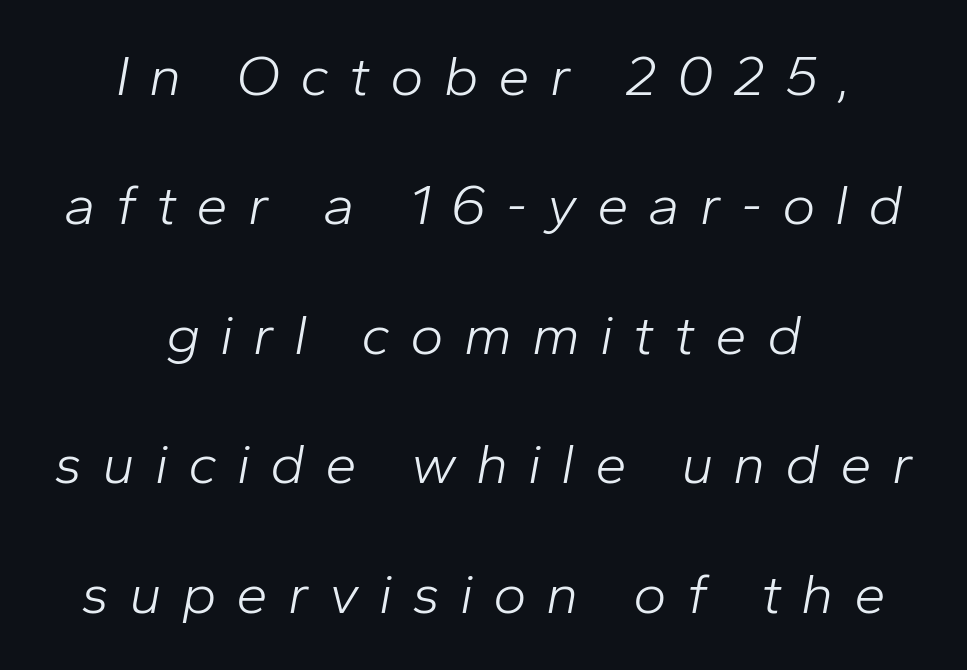
Q: Is the text bold? A: No.
Q: Is the text italic (slanted)? A: Yes, it leans right by about 10 degrees.
Q: Is the text underlined? A: No.
Q: How is the paragraph aligned? A: Centered.
Q: Is the spacing between letters normal or unusually wide? A: Unusually wide.
Q: Is the spacing between lines tight, normal or loose? A: Loose.
Q: Width (condensed, normal, or wide)? A: Normal.
Q: Stroke contrast? A: Low.
Q: x-height? A: Medium.
Q: Monospaced? A: No.
